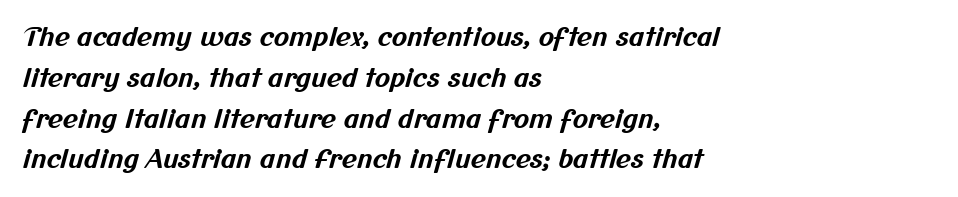
Plain, unruled lines of type. The passage shown has conventional tracking throughout. The paragraph has a hard left edge and a soft right edge. These lines sit exactly where default settings would place them. These lines carry a lot of weight — the face is fully bold.
